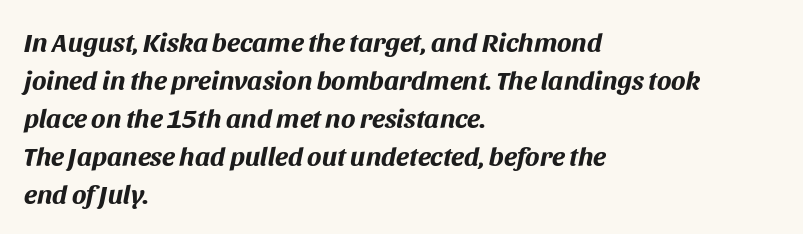
These lines sit exactly where default settings would place them. Emphasis-style slanted type is in use. Observe the ordinary spacing: letters are neighbours, not strangers. The text block is weighted toward the left margin, trailing off unevenly rightward.
